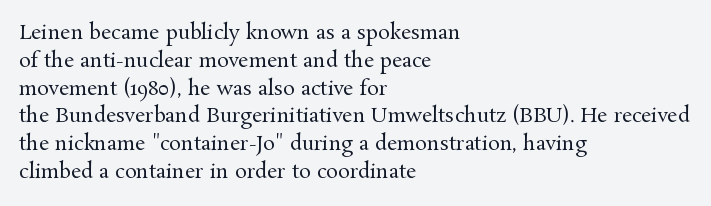
The image shows 20 px text type, upright; set left-aligned, normal line spacing (1.39x), normal letter spacing, not underlined.
